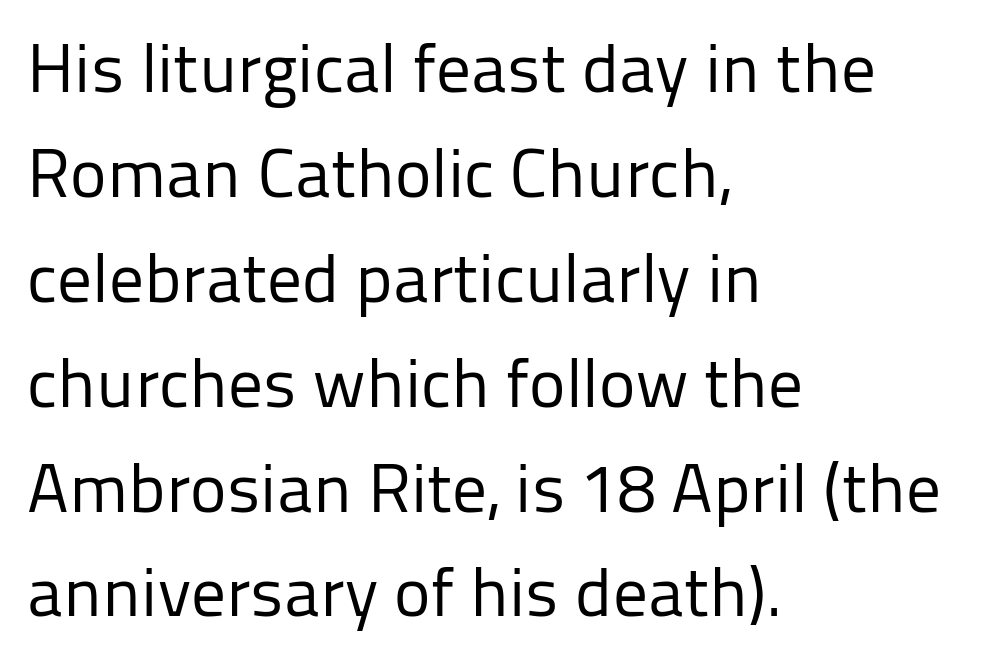
Typeset ragged right — the left edge is the straight one. A typesetter would call this proportional, since set widths differ per character. Do the letters lean? They stand straight. The words here are not underlined. These glyphs show unthickened strokes, regular width or finer.
